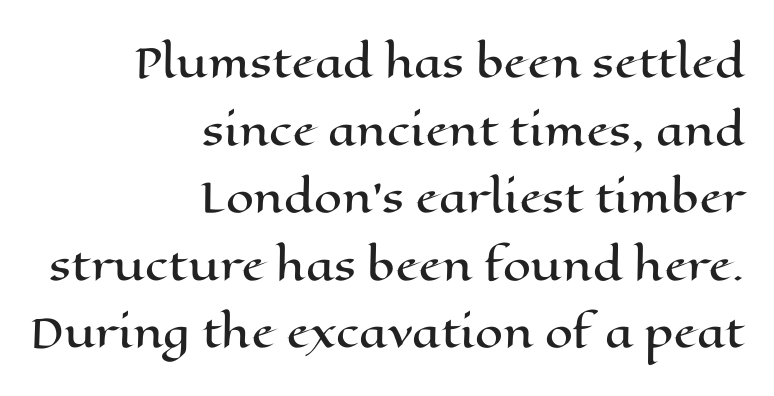
The passage is arranged like a letterhead date or caption credit — flush right. A normal amount of white space separates one row of letters from the next. The glyphs are unaccompanied by any horizontal stroke below them. Caption: standard tracking, unaltered.
